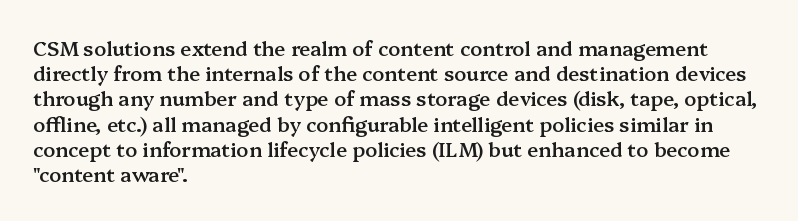
The image shows 20 px text type, upright; set left-aligned, normal line spacing (1.26x), normal letter spacing, not underlined.
